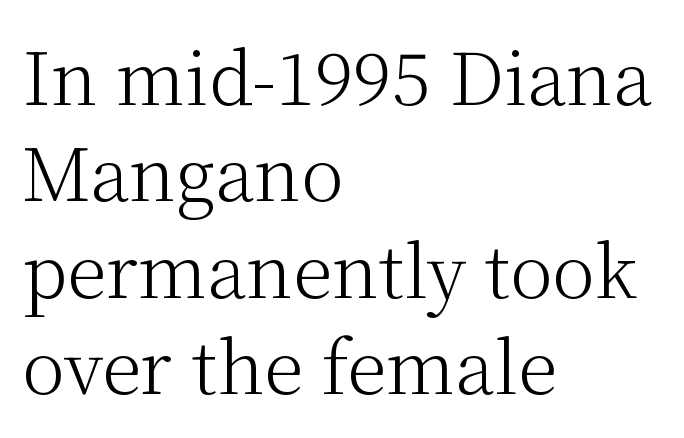
Italic? Not at all — the glyphs are vertical. The type is set solid horizontally, with unmodified tracking. No extra ink here — the face is not bold. The space between consecutive lines is moderate. A clean baseline with only descenders dipping below it. Note the varied advance widths — an 'i' is clearly narrower than an 'm'.
